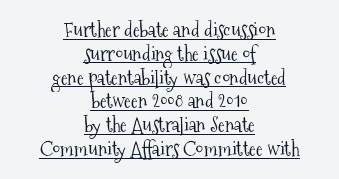
{"italic": "no", "bold": "no", "underline": "yes", "align": "center", "line_spacing_ratio": 1.19, "letter_spacing": "normal", "letter_spacing_em": 0.0, "glyph_px": 20}
